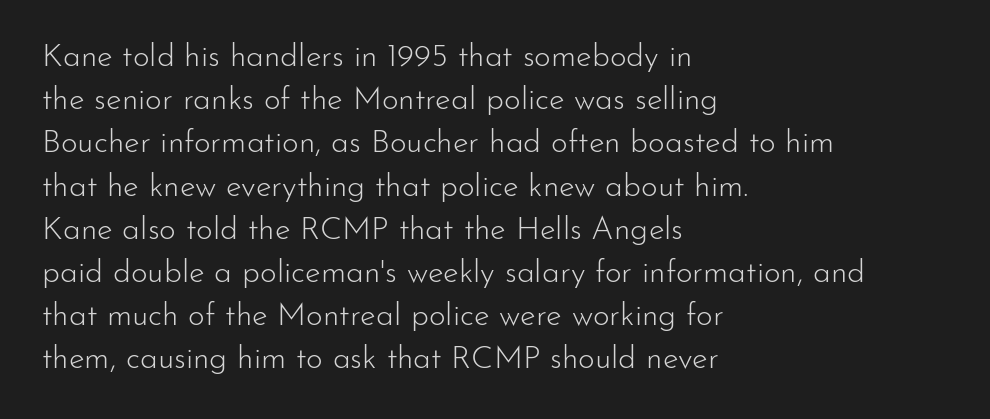
The image shows 32 px light sans-serif type, upright; set left-aligned, normal line spacing (1.35x), normal letter spacing, not underlined; low stroke contrast and a small x-height.
